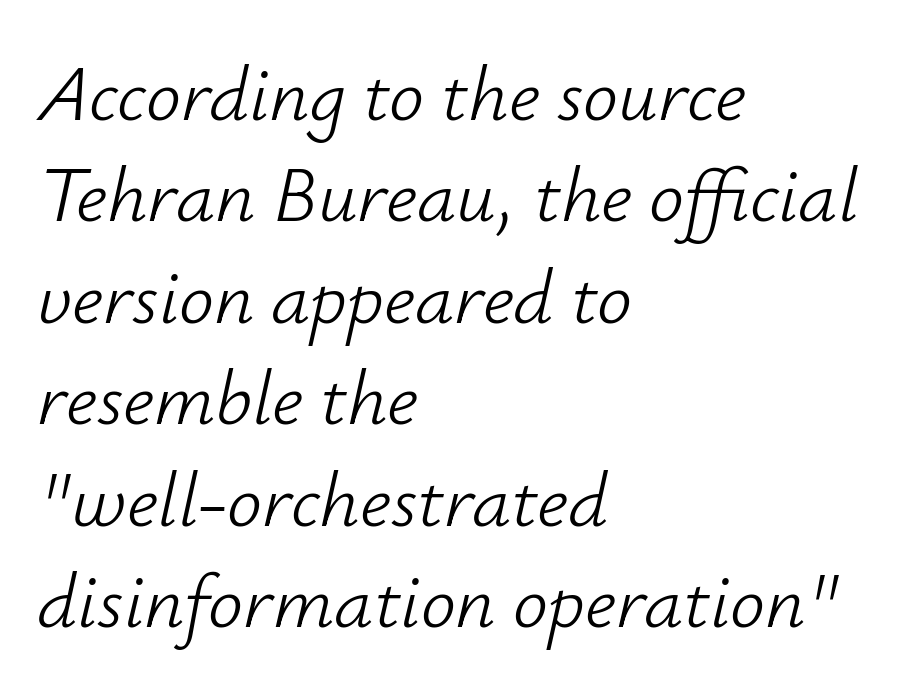
The image shows 78 px light type, italic (leaning right); set left-aligned, normal line spacing (1.3x), normal letter spacing, not underlined; low stroke contrast and a small x-height.
